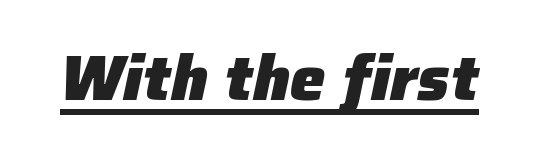
The text carries the slant typical of an italic or oblique font. Compared with an ordinary text face, these strokes are far heavier — a full bold. The face used here is proportionally spaced, like ordinary book or web type. Glyph-to-glyph distance matches everyday printed text.
